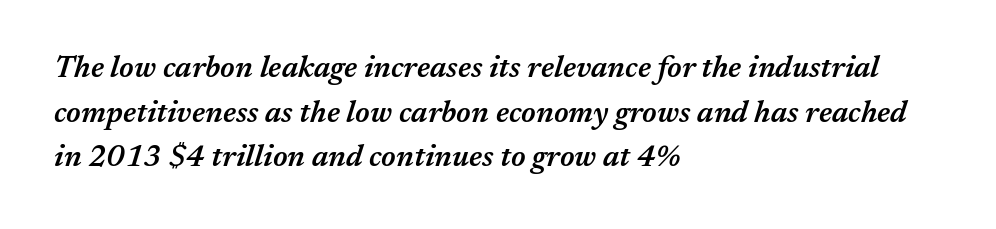
Q: Is the text bold? A: Semi-bold.
Q: Is the text italic (slanted)? A: Yes, it leans right by about 17 degrees.
Q: Is the text underlined? A: No.
Q: How is the paragraph aligned? A: Left-aligned.
Q: Is the spacing between letters normal or unusually wide? A: Normal.
Q: Is the spacing between lines tight, normal or loose? A: Normal.
Q: Width (condensed, normal, or wide)? A: Normal.
Q: Stroke contrast? A: Medium.
Q: x-height? A: Medium.
Q: Monospaced? A: No.
